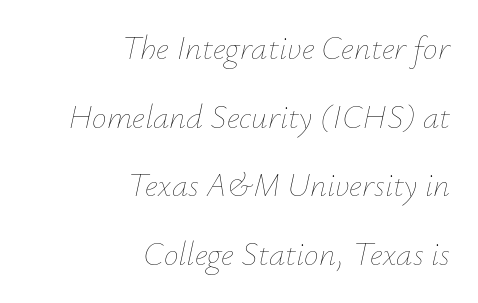
{"italic": "yes", "lean": "right", "slant_degrees": 12, "bold": "no", "weight": "thin", "width": "normal", "stroke_contrast": "low", "x_height": "small", "monospaced": "no", "underline": "no", "align": "right", "line_spacing": "loose", "line_spacing_ratio": 2.08, "letter_spacing": "normal", "letter_spacing_em": 0.0, "glyph_px": 33}
